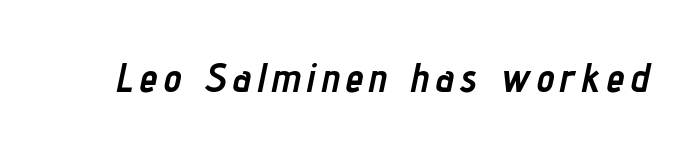
{"italic": "yes", "lean": "right", "slant_degrees": 12, "bold": "yes", "weight": "semibold", "width": "condensed", "stroke_contrast": "low", "x_height": "medium", "monospaced": "no", "underline": "no", "glyph_px": 40}
